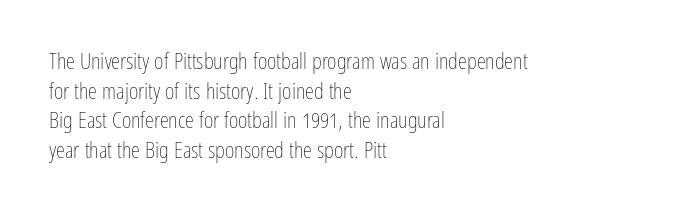
The image shows 23 px text type, upright; set left-aligned, normal line spacing (1.29x), normal letter spacing, not underlined.
